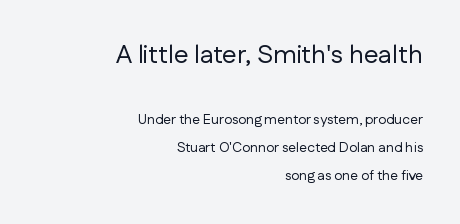
{"italic": "no", "bold": "no", "underline": "no", "align": "right", "line_spacing": "loose", "line_spacing_ratio": 2.01, "letter_spacing": "normal", "letter_spacing_em": 0.0, "larger_block": "first", "size_ratio": 1.86, "glyph_px": 26}
